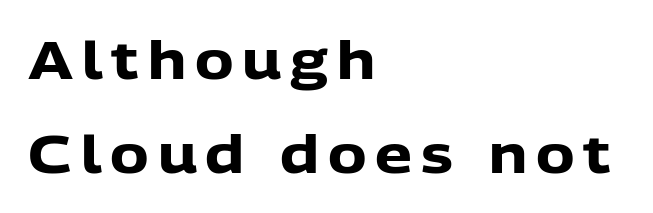
The image shows 52 px heavy sans-serif type, upright; set left-aligned, line spacing 1.8x, not underlined; low stroke contrast and a medium x-height.
